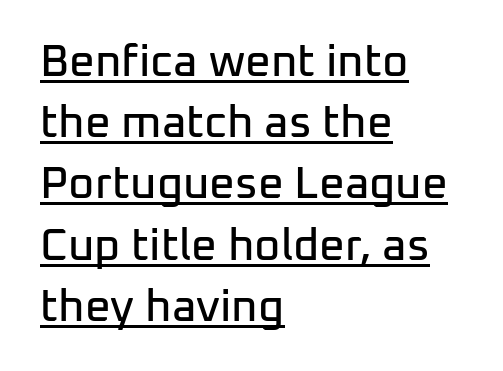
Q: Is the text italic (slanted)? A: No, it is upright.
Q: Is the typeface a serif or a sans-serif typeface? A: Sans-serif.
Q: Is the text underlined? A: Yes.
Q: How is the paragraph aligned? A: Left-aligned.
Q: Is the spacing between letters normal or unusually wide? A: Normal.
Q: Is the spacing between lines tight, normal or loose? A: Normal.
Q: Width (condensed, normal, or wide)? A: Normal.
Q: Stroke contrast? A: Low.
Q: x-height? A: Medium.
Q: Monospaced? A: No.
